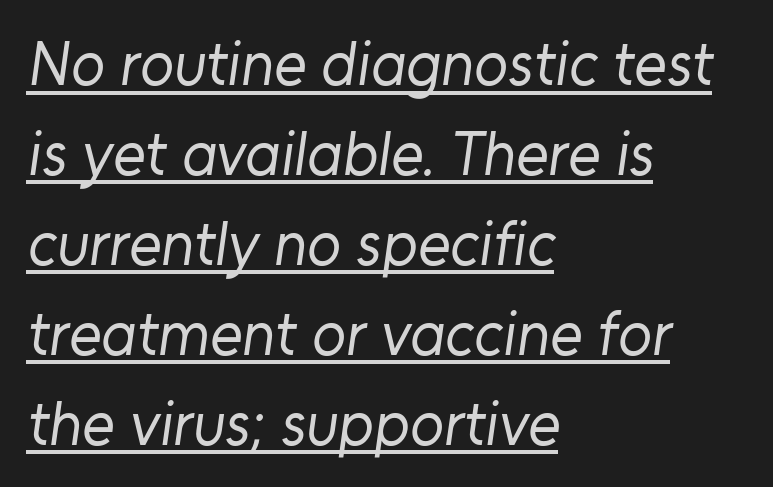
In CSS terms this would be text-align: left. You could not count columns in this text — the font is proportionally spaced. Compared with a typical body face, this is equally light or lighter still. This sample carries an underscore along the baseline area. Default kerning and tracking; the words read as compact shapes.
